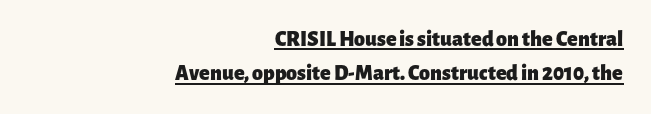
The image shows 22 px bold type, upright; set right-aligned, normal line spacing (1.56x), normal letter spacing, underlined.
